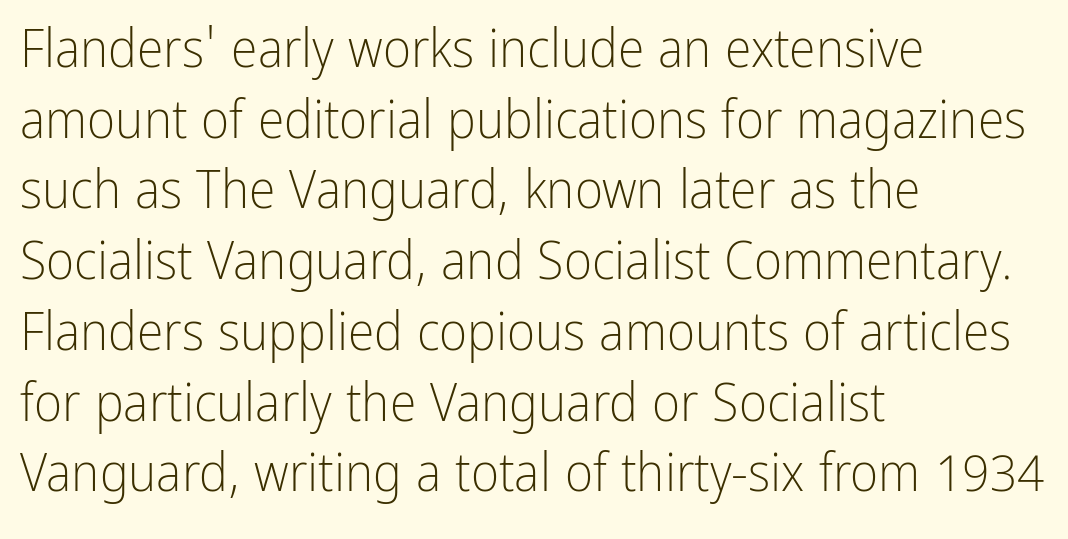
{"serif": "no", "italic": "no", "bold": "no", "weight": "light", "width": "condensed", "stroke_contrast": "low", "x_height": "medium", "monospaced": "no", "underline": "no", "align": "left", "line_spacing": "normal", "line_spacing_ratio": 1.31, "letter_spacing": "normal", "letter_spacing_em": 0.0, "glyph_px": 54}
